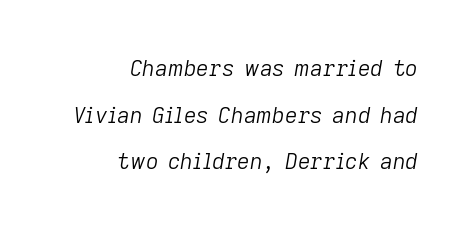
Q: Is the text bold? A: No.
Q: Is the text italic (slanted)? A: Yes, it leans right by about 9 degrees.
Q: Is the text underlined? A: No.
Q: How is the paragraph aligned? A: Right-aligned.
Q: Is the spacing between letters normal or unusually wide? A: Normal.
Q: Is the spacing between lines tight, normal or loose? A: Loose.
